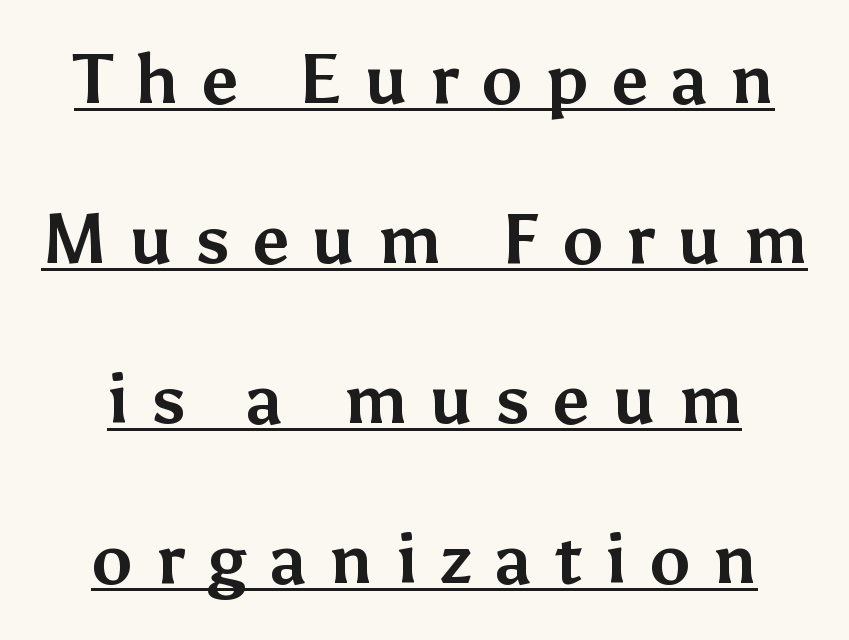
Q: Is the text bold? A: Yes.
Q: Is the text italic (slanted)? A: No, it is upright.
Q: Is the typeface a serif or a sans-serif typeface? A: Sans-serif.
Q: Is the text underlined? A: Yes.
Q: Is the spacing between letters normal or unusually wide? A: Unusually wide.
Q: Is the spacing between lines tight, normal or loose? A: Loose.
Q: Width (condensed, normal, or wide)? A: Normal.
Q: Stroke contrast? A: Medium.
Q: x-height? A: Medium.
Q: Monospaced? A: No.
